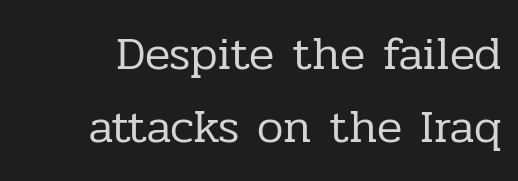
Q: Is the text bold? A: No.
Q: Is the text italic (slanted)? A: No, it is upright.
Q: Is the typeface a serif or a sans-serif typeface? A: Serif.
Q: Is the text underlined? A: No.
Q: Is the spacing between letters normal or unusually wide? A: Normal.
Q: Is the spacing between lines tight, normal or loose? A: Normal.
Q: Width (condensed, normal, or wide)? A: Normal.
Q: Stroke contrast? A: Low.
Q: x-height? A: Medium.
Q: Monospaced? A: No.
